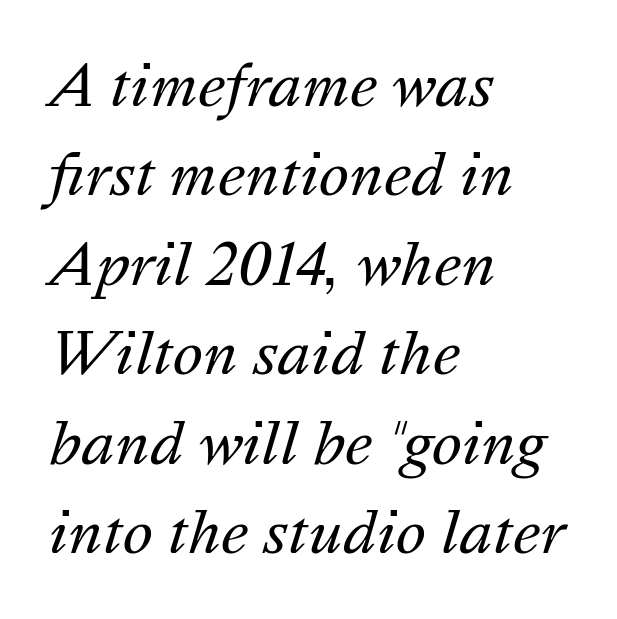
Q: Is the text bold? A: No.
Q: Is the text italic (slanted)? A: Yes, it leans right by about 16 degrees.
Q: Is the text underlined? A: No.
Q: How is the paragraph aligned? A: Left-aligned.
Q: Is the spacing between letters normal or unusually wide? A: Normal.
Q: Is the spacing between lines tight, normal or loose? A: Normal.
Q: Width (condensed, normal, or wide)? A: Normal.
Q: Stroke contrast? A: Medium.
Q: x-height? A: Medium.
Q: Monospaced? A: No.
